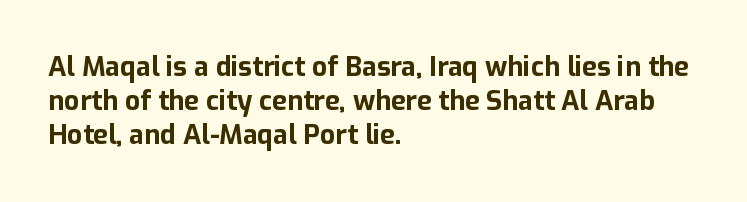
Q: Is the text bold? A: Yes.
Q: Is the text italic (slanted)? A: No, it is upright.
Q: Is the text underlined? A: No.
Q: How is the paragraph aligned? A: Left-aligned.
Q: Is the spacing between letters normal or unusually wide? A: Normal.
Q: Is the spacing between lines tight, normal or loose? A: Normal.
